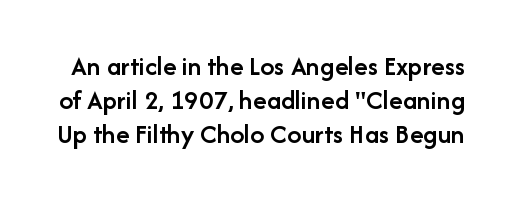
The image shows 28 px semibold sans-serif type, upright; set line spacing 1.21x, normal letter spacing, not underlined; low stroke contrast and a medium x-height.
